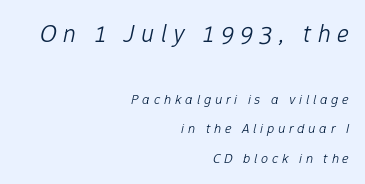
Line spacing here is loose. How are the letters spaced? Widely, with obvious added tracking. The glyphs are unaccompanied by any horizontal stroke below them. Bigger letters appear in the top chunk; the bottom chunk is reduced. Is the block centered? No — it sits flush against the right margin. Stroke mass is kept to a normal reading level or below.
